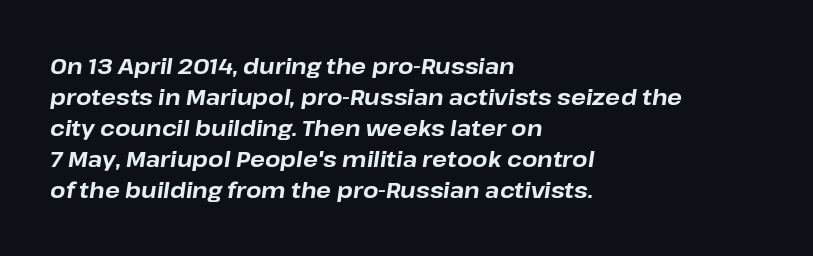
The image shows 22 px bold type, italic (leaning right); set left-aligned, normal line spacing (1.41x), normal letter spacing, not underlined.
